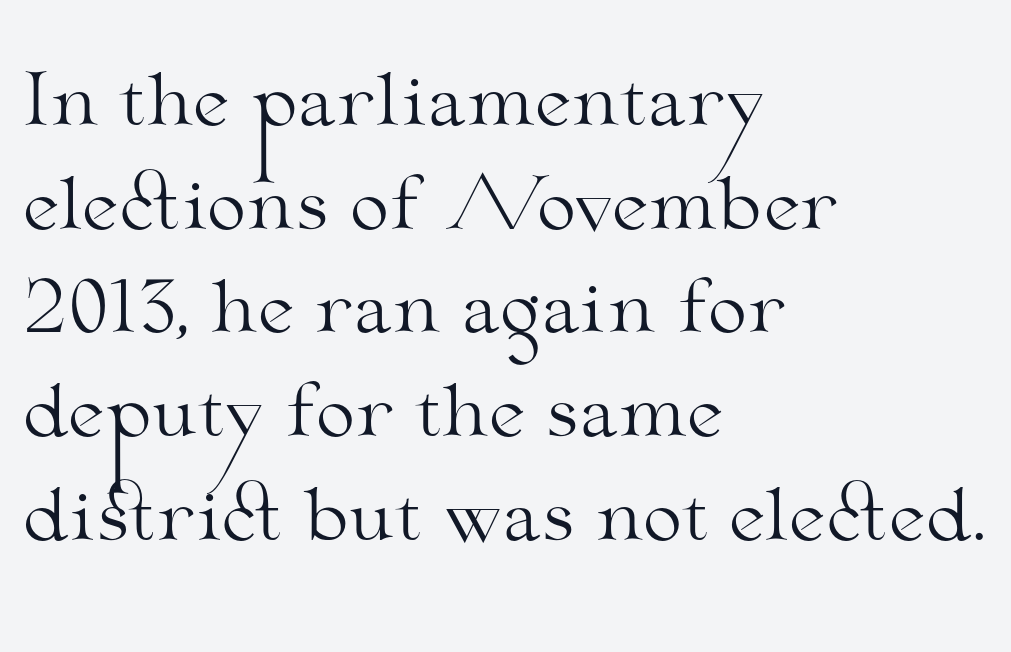
The image shows 71 px light, wide serif type, upright; set left-aligned, normal line spacing (1.46x), normal letter spacing, not underlined; medium stroke contrast and a small x-height.
